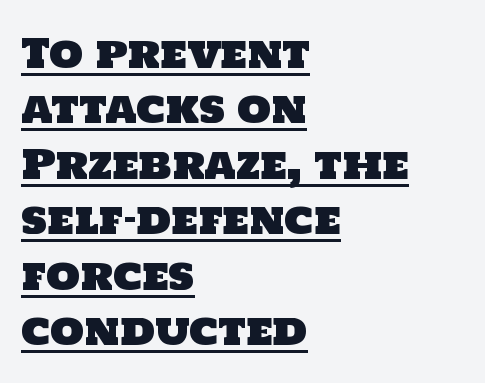
{"serif": "no", "width": "normal", "stroke_contrast": "low", "x_height": "large", "monospaced": "no", "underline": "yes", "align": "left", "line_spacing": "normal", "line_spacing_ratio": 1.42, "letter_spacing": "normal", "letter_spacing_em": 0.0, "glyph_px": 39}
